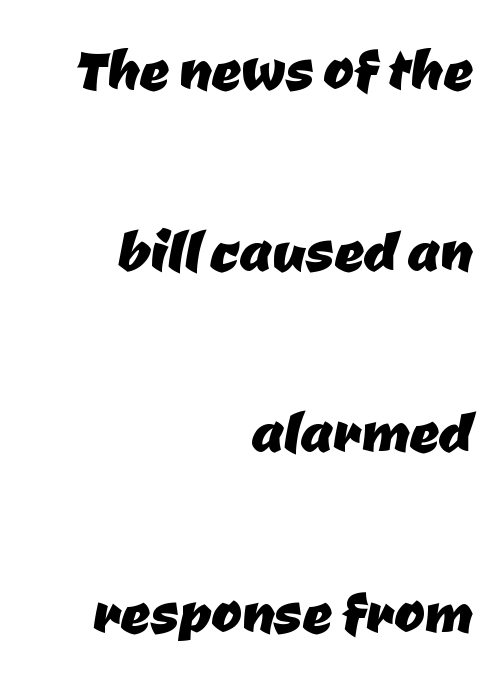
{"serif": "no", "width": "normal", "stroke_contrast": "low", "x_height": "medium", "monospaced": "no", "underline": "no", "align": "right", "line_spacing": "loose", "line_spacing_ratio": 2.48, "letter_spacing": "normal", "letter_spacing_em": 0.0, "glyph_px": 73}
